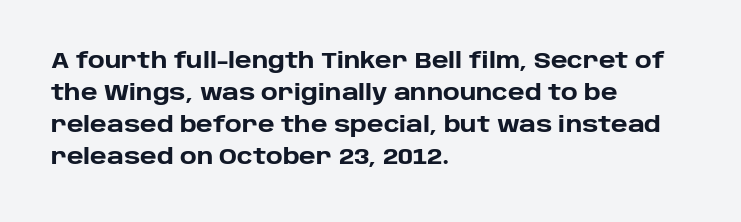
The image shows 21 px bold type, upright; set left-aligned, normal line spacing (1.53x), normal letter spacing, not underlined.
